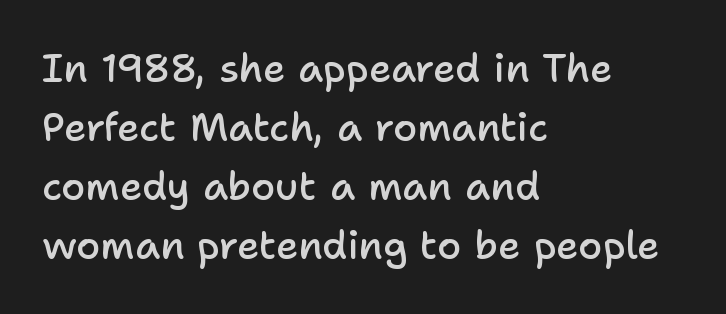
Q: Is the text bold? A: Semi-bold.
Q: Is the text italic (slanted)? A: No, it is upright.
Q: Is the typeface a serif or a sans-serif typeface? A: Sans-serif.
Q: Is the text underlined? A: No.
Q: How is the paragraph aligned? A: Left-aligned.
Q: Is the spacing between letters normal or unusually wide? A: Normal.
Q: Is the spacing between lines tight, normal or loose? A: Normal.
Q: Width (condensed, normal, or wide)? A: Normal.
Q: Stroke contrast? A: Low.
Q: x-height? A: Medium.
Q: Monospaced? A: No.
